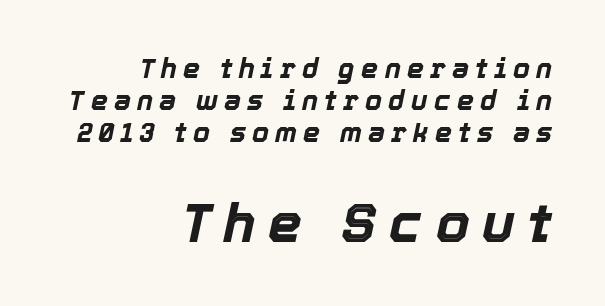
{"italic": "yes", "lean": "right", "slant_degrees": 12, "bold": "yes", "weight": "bold", "width": "normal", "x_height": "medium", "monospaced": "no", "underline": "no", "align": "right", "line_spacing_ratio": 1.19, "letter_spacing": "wide", "letter_spacing_em": 0.23, "larger_block": "second", "size_ratio": 2.0, "glyph_px": 54}
